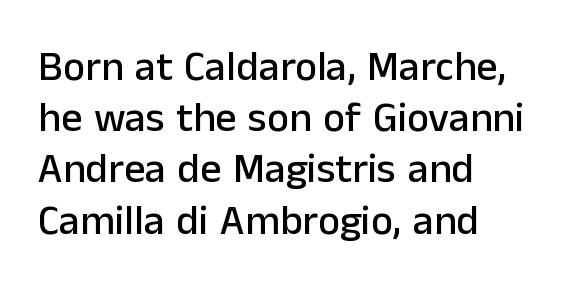
Q: Is the text italic (slanted)? A: No, it is upright.
Q: Is the typeface a serif or a sans-serif typeface? A: Sans-serif.
Q: Is the text underlined? A: No.
Q: How is the paragraph aligned? A: Left-aligned.
Q: Is the spacing between letters normal or unusually wide? A: Normal.
Q: Width (condensed, normal, or wide)? A: Normal.
Q: Stroke contrast? A: Low.
Q: x-height? A: Medium.
Q: Monospaced? A: No.
